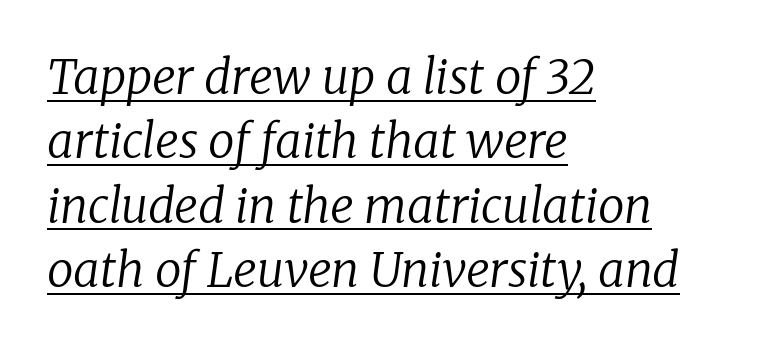
{"serif": "yes", "italic": "yes", "lean": "right", "slant_degrees": 8, "bold": "no", "weight": "regular", "width": "normal", "stroke_contrast": "low", "x_height": "medium", "monospaced": "no", "underline": "yes", "align": "left", "line_spacing": "normal", "line_spacing_ratio": 1.37, "letter_spacing": "normal", "letter_spacing_em": 0.0, "glyph_px": 47}
